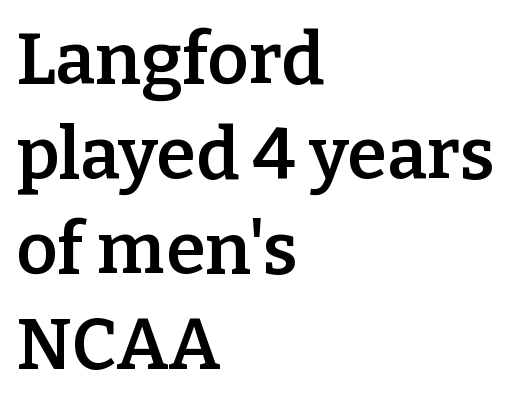
Q: Is the text bold? A: Semi-bold.
Q: Is the text italic (slanted)? A: No, it is upright.
Q: Is the typeface a serif or a sans-serif typeface? A: Serif.
Q: Is the text underlined? A: No.
Q: How is the paragraph aligned? A: Left-aligned.
Q: Is the spacing between letters normal or unusually wide? A: Normal.
Q: Is the spacing between lines tight, normal or loose? A: Normal.
Q: Width (condensed, normal, or wide)? A: Normal.
Q: Stroke contrast? A: Low.
Q: x-height? A: Medium.
Q: Monospaced? A: No.
